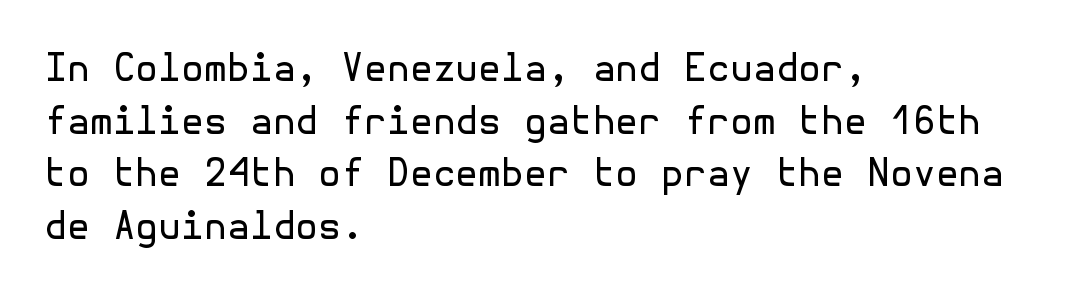
The typeface chosen for these lines omits serifs. All the whitespace from short lines collects on the right. Stem width sits at or under what a default text font uses. The baseline area is clear.
